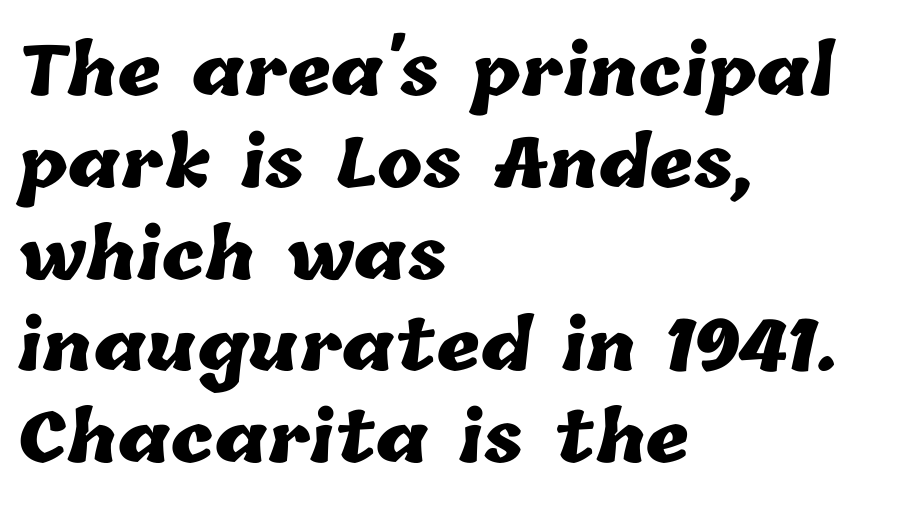
The image shows 68 px heavy type; set left-aligned, normal line spacing (1.35x), normal letter spacing, not underlined; low stroke contrast and a medium x-height.
